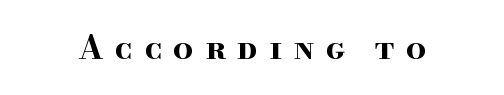
The image shows 32 px bold, wide serif type, upright; set unusually wide letter spacing (+0.34 em), not underlined; high stroke contrast and a small x-height.
